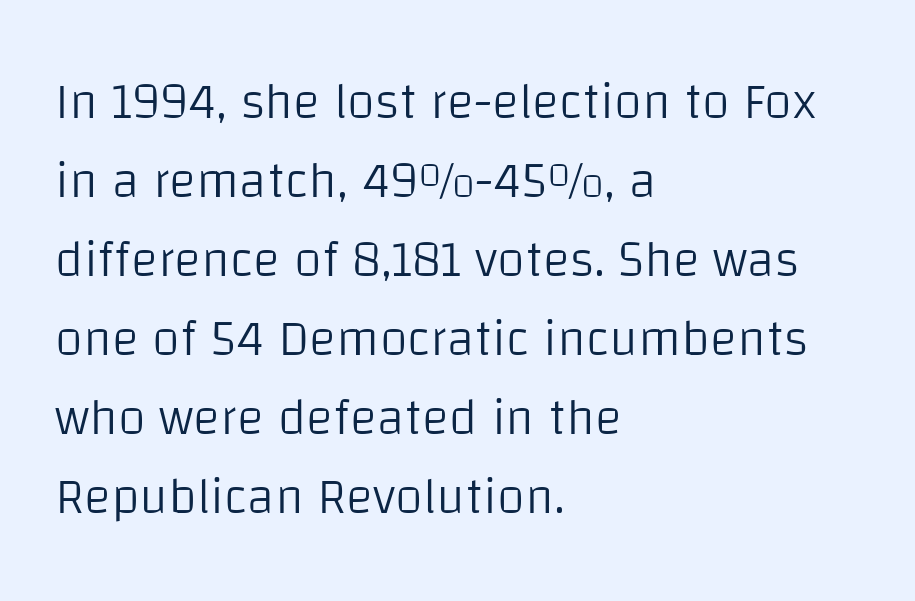
{"serif": "no", "italic": "no", "bold": "no", "weight": "light", "width": "normal", "stroke_contrast": "low", "x_height": "large", "monospaced": "no", "underline": "no", "align": "left", "line_spacing": "normal", "line_spacing_ratio": 1.55, "letter_spacing": "normal", "letter_spacing_em": 0.0, "glyph_px": 51}
